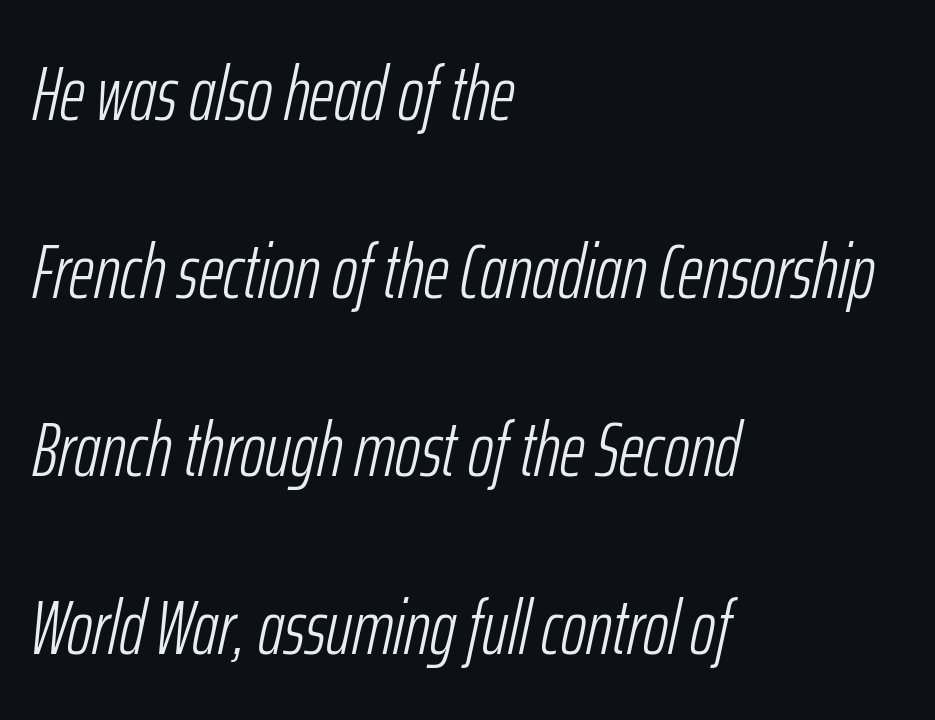
The string is rendered with underlining switched off. Would a proofreader flag this as italicized? Yes. No heavy texture on the line: the type isn't bold. The space between consecutive lines is lavish. Here the designer chose a conventional face with non-uniform glyph widths. Students, note that the glyphs here touch the page at normal intervals.
